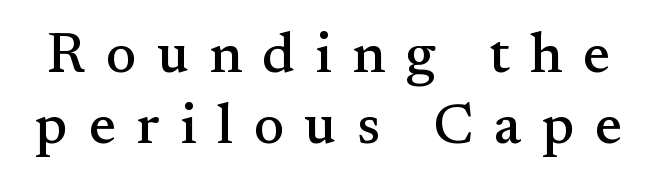
Q: Is the text italic (slanted)? A: No, it is upright.
Q: Is the typeface a serif or a sans-serif typeface? A: Serif.
Q: Is the text underlined? A: No.
Q: Is the spacing between letters normal or unusually wide? A: Unusually wide.
Q: Width (condensed, normal, or wide)? A: Normal.
Q: Stroke contrast? A: Medium.
Q: x-height? A: Small.
Q: Monospaced? A: No.
